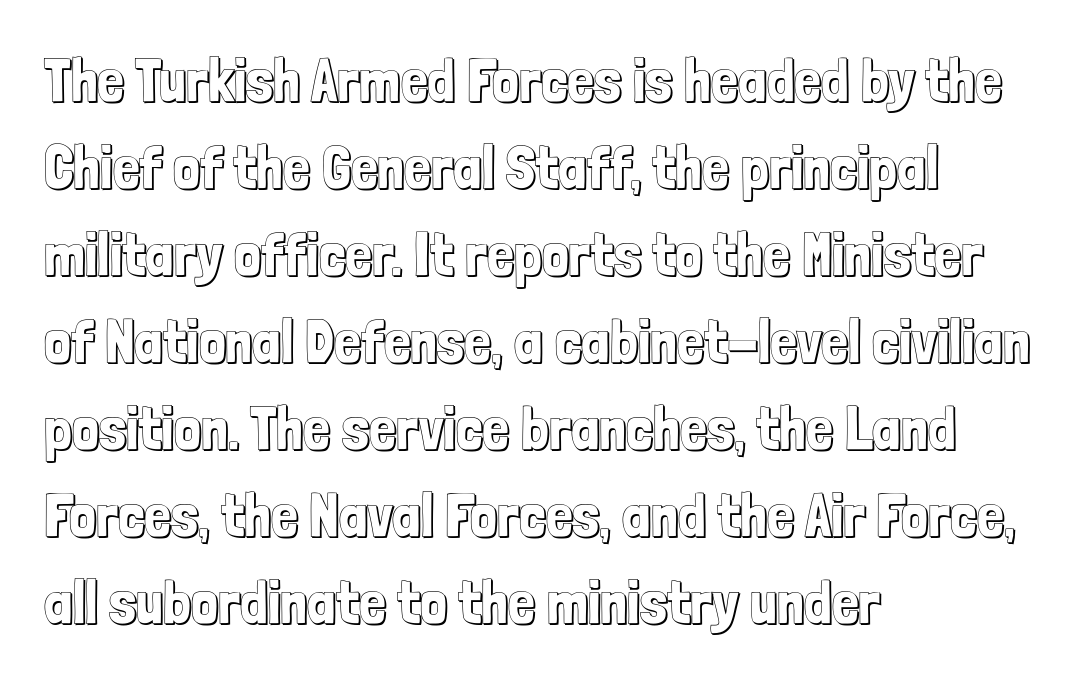
The image shows 60 px condensed type, upright; set left-aligned, normal line spacing (1.45x), normal letter spacing, not underlined; a medium x-height.
